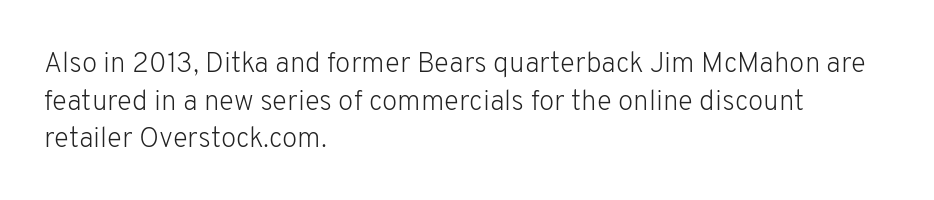
Is this a heavy cut? Hardly; it is regular or lighter. These lines sit exactly where default settings would place them. Look at the tracking — it's just the regular setting, nothing added. The ragged edge is on the right, which tells us the setting is flush left. Character widths vary here, with narrow letters taking less room than wide ones. Nope, not italic — everything's standing straight.
